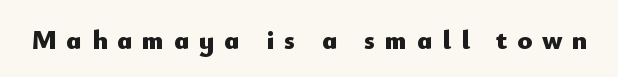
Q: Is the text bold? A: Yes.
Q: Is the text italic (slanted)? A: No, it is upright.
Q: Is the text underlined? A: No.
Q: Is the spacing between letters normal or unusually wide? A: Unusually wide.
